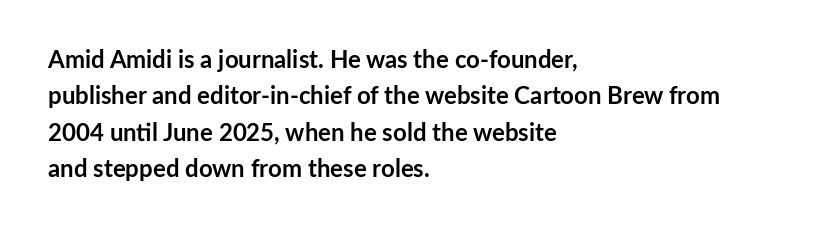
Q: Is the text bold? A: Yes.
Q: Is the text italic (slanted)? A: No, it is upright.
Q: Is the text underlined? A: No.
Q: How is the paragraph aligned? A: Left-aligned.
Q: Is the spacing between letters normal or unusually wide? A: Normal.
Q: Is the spacing between lines tight, normal or loose? A: Normal.
